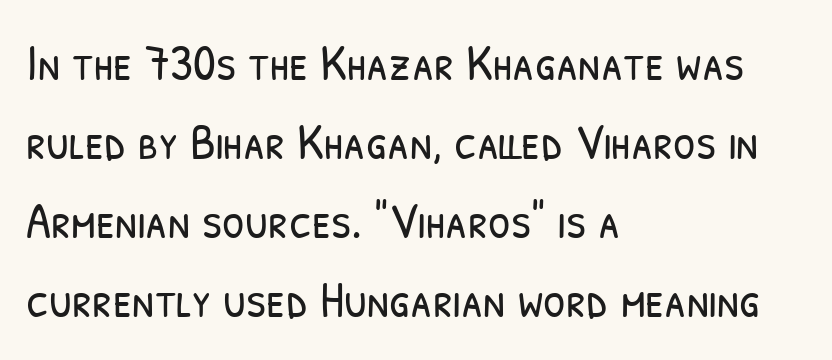
These lines sit exactly where default settings would place them. This is sans-serif lettering, the kind often seen on screens and signage. These lines keep a tight, regular rhythm from letter to letter. Here the designer chose a conventional face with non-uniform glyph widths.
